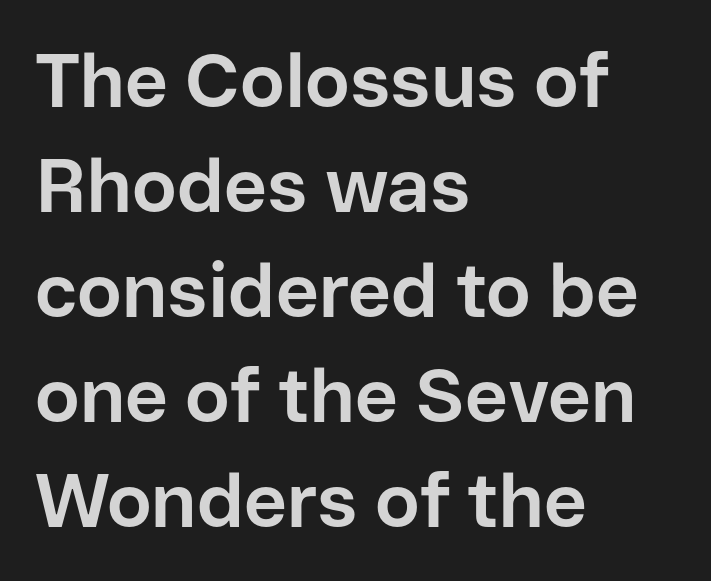
{"serif": "no", "italic": "no", "bold": "yes", "weight": "bold", "width": "normal", "stroke_contrast": "low", "x_height": "medium", "monospaced": "no", "underline": "no", "align": "left", "line_spacing": "normal", "line_spacing_ratio": 1.4, "letter_spacing": "normal", "letter_spacing_em": 0.0, "glyph_px": 75}
